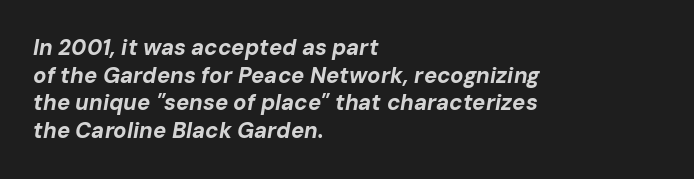
Q: Is the text bold? A: Yes.
Q: Is the text italic (slanted)? A: Yes, it leans right by about 10 degrees.
Q: Is the text underlined? A: No.
Q: How is the paragraph aligned? A: Left-aligned.
Q: Is the spacing between letters normal or unusually wide? A: Normal.
Q: Is the spacing between lines tight, normal or loose? A: Normal.
